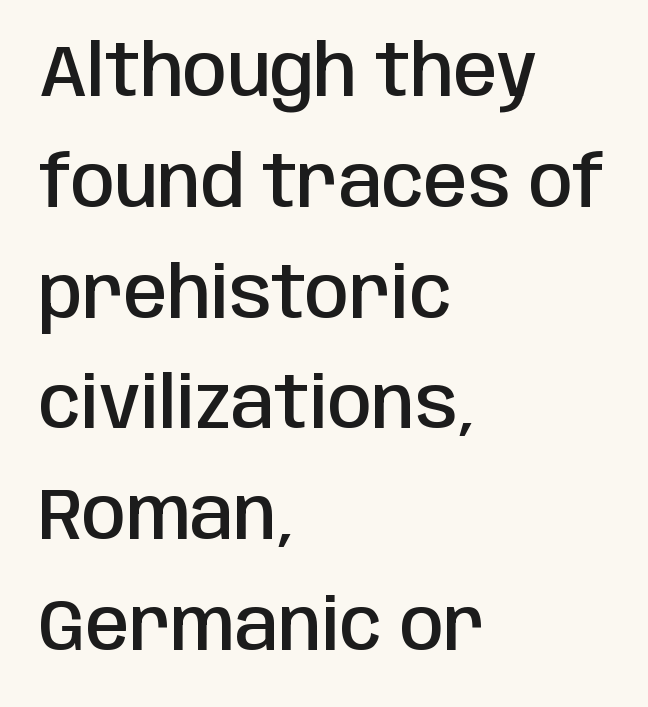
{"serif": "no", "italic": "no", "bold": "semi", "weight": "semibold", "width": "condensed", "stroke_contrast": "low", "x_height": "large", "monospaced": "no", "underline": "no", "align": "left", "line_spacing": "normal", "line_spacing_ratio": 1.56, "letter_spacing": "normal", "letter_spacing_em": 0.0, "glyph_px": 71}
